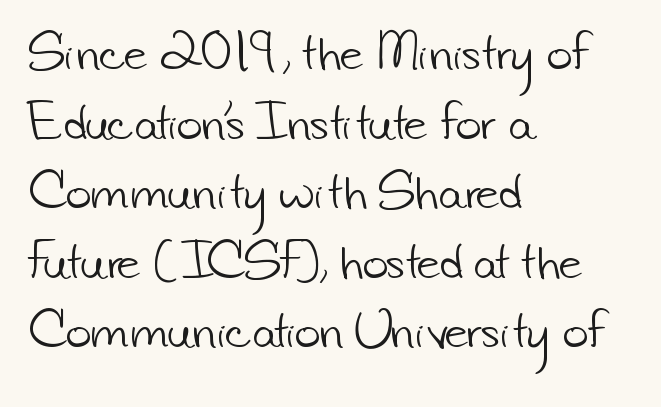
Proportional: the letters do not fall into vertical columns. Vertical spacing — default. Look at the bottom of the vertical strokes: they stop flat, with no serifs. Just letters on the line, the space beneath them empty. Left-aligned paragraph, ragged on the right.
